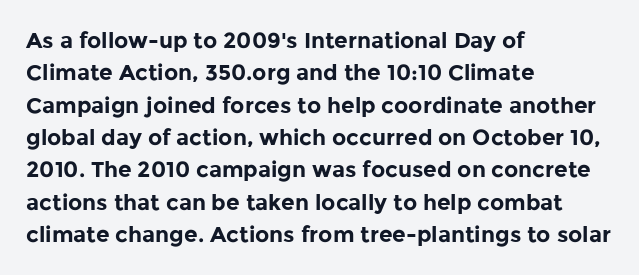
{"italic": "no", "bold": "yes", "underline": "no", "align": "left", "line_spacing": "normal", "line_spacing_ratio": 1.47, "letter_spacing": "normal", "letter_spacing_em": 0.0, "glyph_px": 22}
